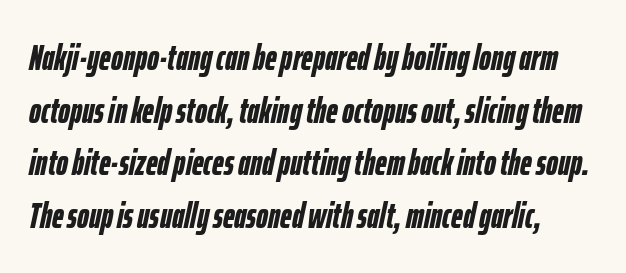
The image shows 36 px semibold, condensed type, italic (leaning right); set normal line spacing (1.46x), normal letter spacing, not underlined; low stroke contrast and a medium x-height.
